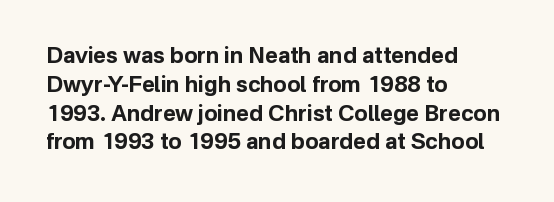
The image shows 22 px bold type, upright; set left-aligned, normal line spacing (1.31x), normal letter spacing, not underlined.
